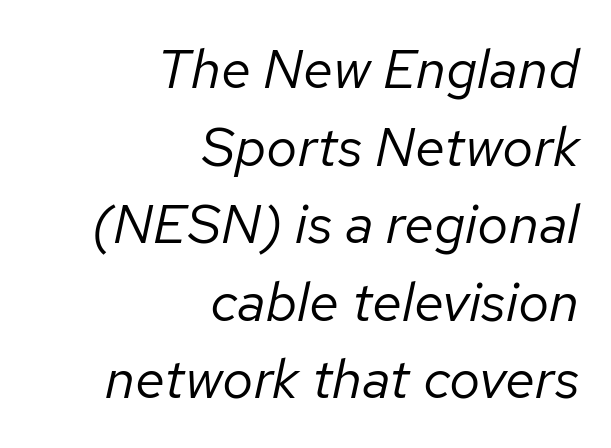
Q: Is the text bold? A: No.
Q: Is the text italic (slanted)? A: Yes, it leans right by about 12 degrees.
Q: Is the text underlined? A: No.
Q: How is the paragraph aligned? A: Right-aligned.
Q: Is the spacing between letters normal or unusually wide? A: Normal.
Q: Is the spacing between lines tight, normal or loose? A: Normal.
Q: Width (condensed, normal, or wide)? A: Normal.
Q: Stroke contrast? A: Low.
Q: x-height? A: Medium.
Q: Monospaced? A: No.
